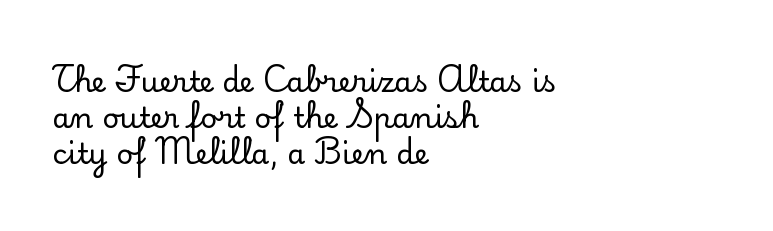
The image shows 29 px serif type, upright; set left-aligned, normal line spacing (1.25x), normal letter spacing, not underlined; low stroke contrast and a small x-height.
